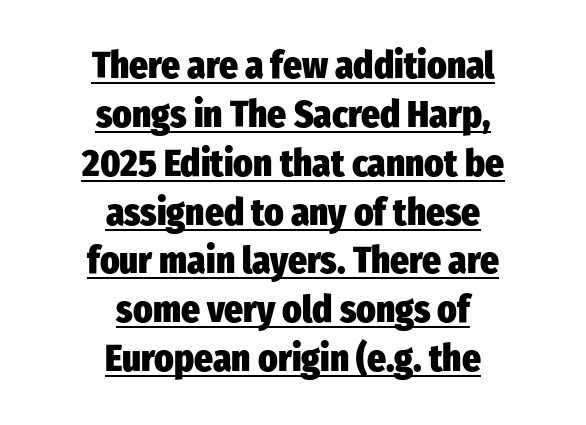
The image shows 37 px heavy, condensed sans-serif type, upright; set centered, normal line spacing (1.32x), normal letter spacing, underlined; low stroke contrast and a medium x-height.
